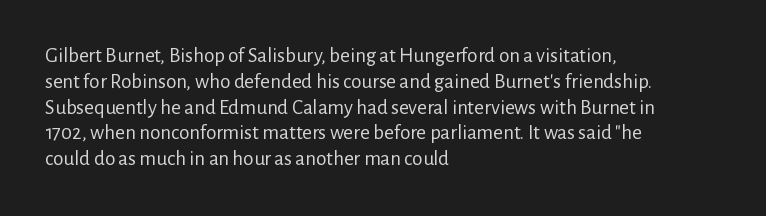
{"italic": "no", "bold": "no", "underline": "no", "align": "left", "line_spacing_ratio": 1.23, "letter_spacing": "normal", "letter_spacing_em": 0.0, "glyph_px": 21}
